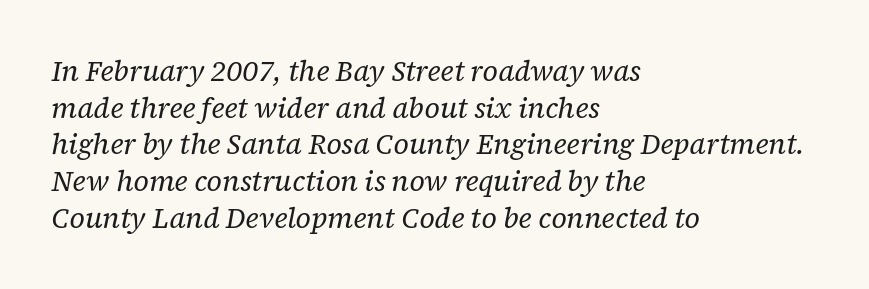
The specimen omits any rule beneath the text block's lines. Serif or sans? Serif — the stroke terminals have little feet. Character widths vary here, with narrow letters taking less room than wide ones. Nobody touched the tracking dial on this one.
